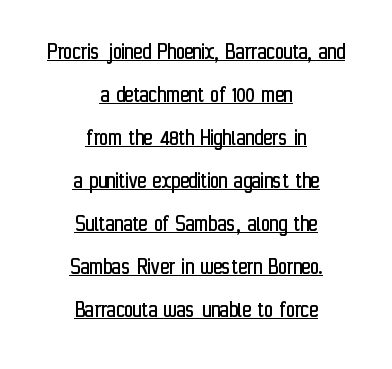
The image shows 24 px text type, upright; set centered, line spacing 1.79x, normal letter spacing, underlined.
